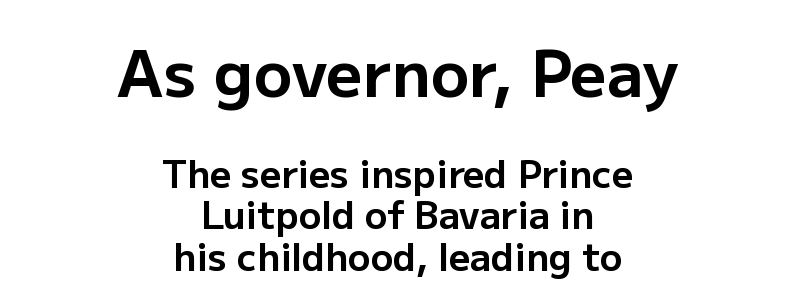
{"serif": "no", "italic": "no", "bold": "yes", "weight": "bold", "width": "normal", "stroke_contrast": "low", "x_height": "medium", "monospaced": "no", "underline": "no", "align": "center", "line_spacing": "tight", "line_spacing_ratio": 1.12, "letter_spacing": "normal", "letter_spacing_em": 0.0, "larger_block": "first", "size_ratio": 1.73, "glyph_px": 64}
